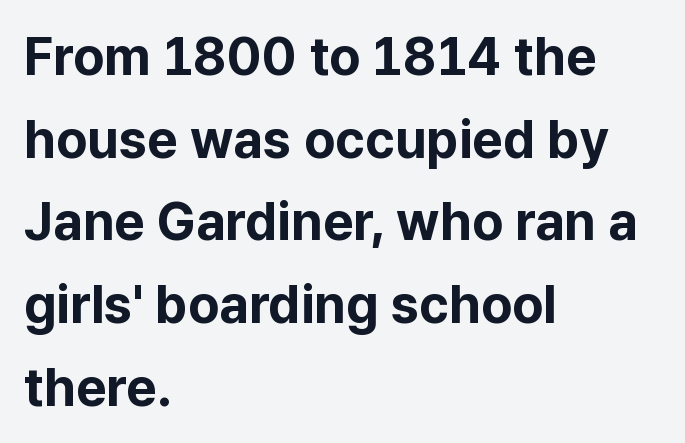
{"serif": "no", "italic": "no", "bold": "yes", "weight": "bold", "width": "normal", "stroke_contrast": "low", "x_height": "medium", "monospaced": "no", "underline": "no", "align": "left", "line_spacing": "normal", "line_spacing_ratio": 1.56, "letter_spacing": "normal", "letter_spacing_em": 0.0, "glyph_px": 53}
